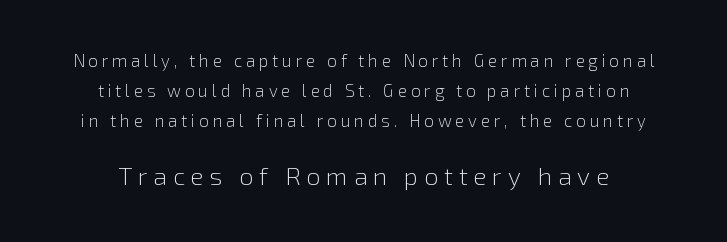
Each word looks stretched out because of the extra space between its letters. Vertical stems look standard width or narrower in stroke. A bare baseline throughout the passage. No italicization has been applied; the sample stays upright. Is the block centered? Yes — each line is placed symmetrically about the middle.
